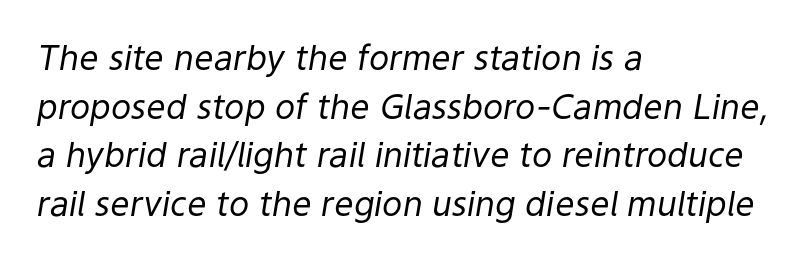
Students, observe: this is what conventionally led text looks like. Looks like regular typesetting: each glyph gets only the width it needs. The font's italic variant was chosen for this text. The line texture is even and compact thanks to regular tracking. Vertical stems look standard width or narrower in stroke. The passage shown is not underscored anywhere.
